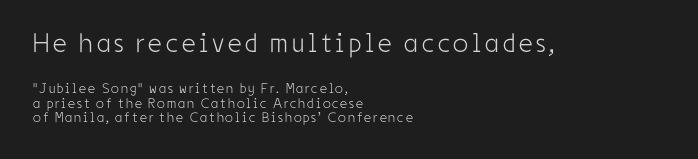
{"italic": "no", "bold": "no", "underline": "no", "align": "left", "line_spacing": "tight", "line_spacing_ratio": 1.05, "larger_block": "first", "size_ratio": 1.93, "glyph_px": 27}
